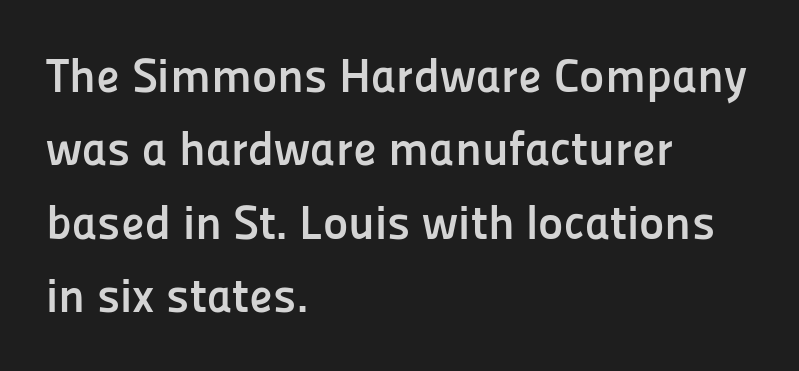
Q: Is the text bold? A: Yes.
Q: Is the text italic (slanted)? A: No, it is upright.
Q: Is the typeface a serif or a sans-serif typeface? A: Sans-serif.
Q: Is the text underlined? A: No.
Q: How is the paragraph aligned? A: Left-aligned.
Q: Is the spacing between letters normal or unusually wide? A: Normal.
Q: Is the spacing between lines tight, normal or loose? A: Normal.
Q: Width (condensed, normal, or wide)? A: Normal.
Q: Stroke contrast? A: Low.
Q: x-height? A: Medium.
Q: Monospaced? A: No.
